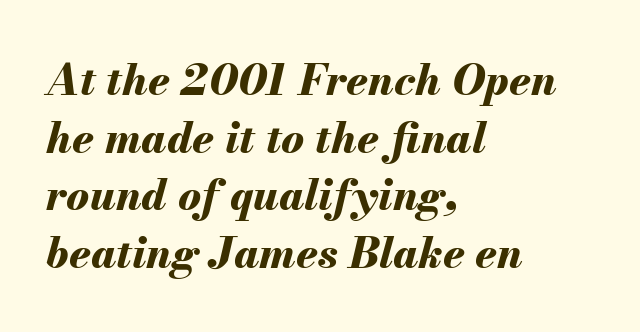
Q: Is the text bold? A: Yes.
Q: Is the text italic (slanted)? A: Yes, it leans right by about 13 degrees.
Q: Is the text underlined? A: No.
Q: How is the paragraph aligned? A: Left-aligned.
Q: Is the spacing between letters normal or unusually wide? A: Normal.
Q: Is the spacing between lines tight, normal or loose? A: Normal.
Q: Width (condensed, normal, or wide)? A: Normal.
Q: Stroke contrast? A: Medium.
Q: x-height? A: Small.
Q: Monospaced? A: No.
